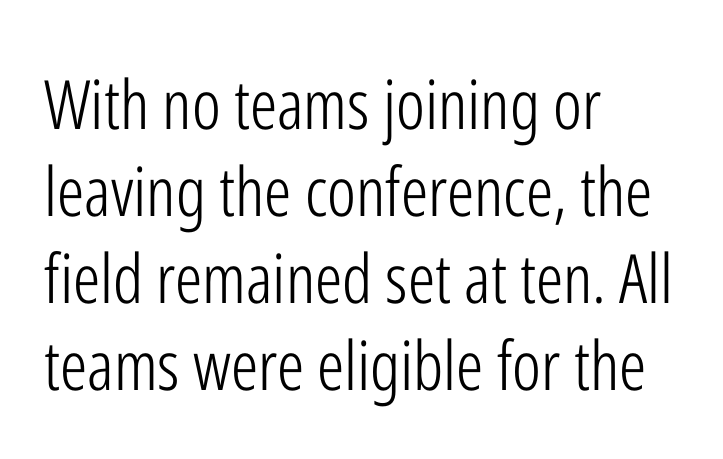
{"serif": "no", "italic": "no", "bold": "no", "weight": "light", "width": "condensed", "stroke_contrast": "low", "x_height": "medium", "monospaced": "no", "underline": "no", "align": "left", "line_spacing": "normal", "line_spacing_ratio": 1.28, "letter_spacing": "normal", "letter_spacing_em": 0.0, "glyph_px": 68}
